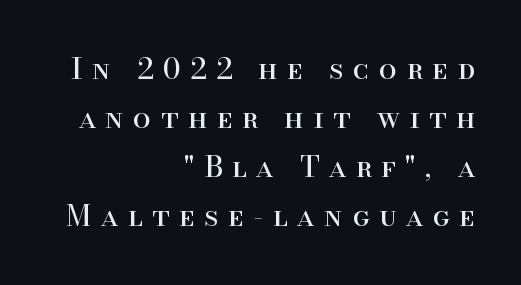
The image shows 29 px regular-weight serif type, upright; set right-aligned, normal line spacing (1.69x), unusually wide letter spacing (+0.33 em), not underlined; high stroke contrast and a small x-height.
